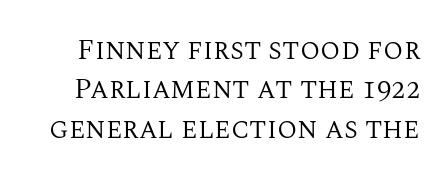
Q: Is the text bold? A: No.
Q: Is the text italic (slanted)? A: No, it is upright.
Q: Is the typeface a serif or a sans-serif typeface? A: Serif.
Q: Is the text underlined? A: No.
Q: Is the spacing between letters normal or unusually wide? A: Normal.
Q: Is the spacing between lines tight, normal or loose? A: Normal.
Q: Width (condensed, normal, or wide)? A: Normal.
Q: Stroke contrast? A: Medium.
Q: x-height? A: Large.
Q: Monospaced? A: No.
